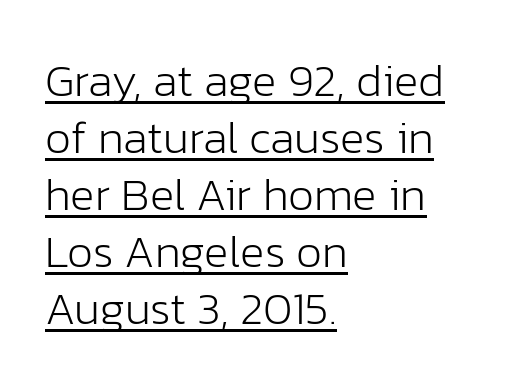
Stems and bowls with no extra thickness — not bold. Each letter keeps its own natural width here, so spacing adapts to shape. This rendering employs a face without finishing strokes, i.e., a sans-serif. It's the straight-up-and-down kind of type. These characters rest on top of a visible drawn line. Inter-character spacing is left at the font's built-in metrics.
